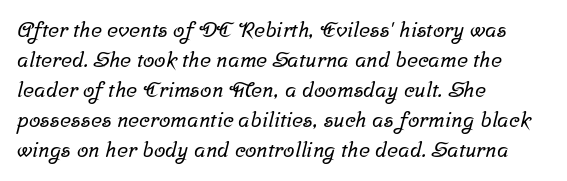
Q: Is the text underlined? A: No.
Q: How is the paragraph aligned? A: Left-aligned.
Q: Is the spacing between letters normal or unusually wide? A: Normal.
Q: Is the spacing between lines tight, normal or loose? A: Normal.
